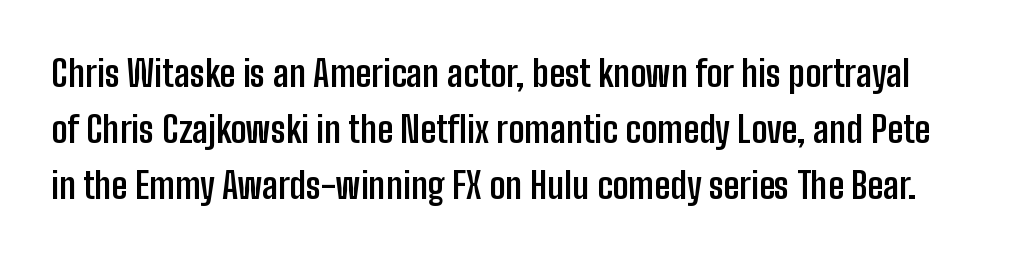
The image shows 36 px semibold, condensed sans-serif type, upright; set normal line spacing (1.56x), normal letter spacing, not underlined; low stroke contrast and a medium x-height.
